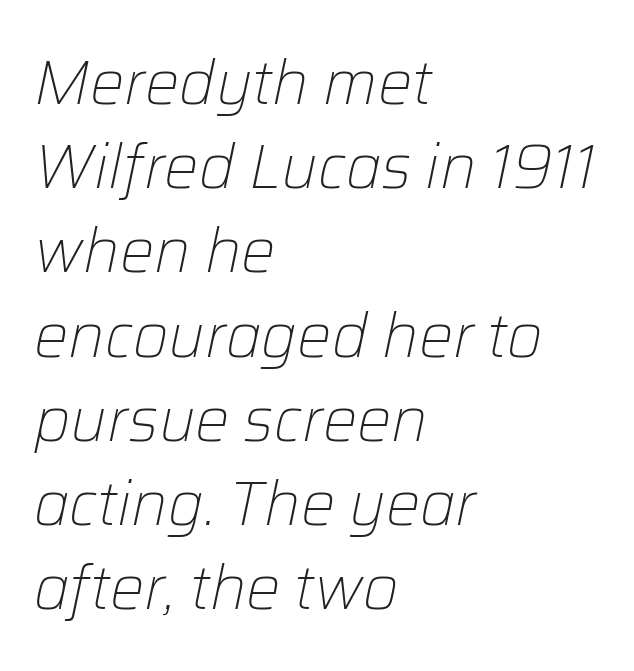
{"italic": "yes", "lean": "right", "slant_degrees": 12, "bold": "no", "weight": "light", "width": "normal", "stroke_contrast": "low", "x_height": "medium", "monospaced": "no", "underline": "no", "align": "left", "line_spacing": "normal", "line_spacing_ratio": 1.38, "letter_spacing": "normal", "letter_spacing_em": 0.0, "glyph_px": 61}
